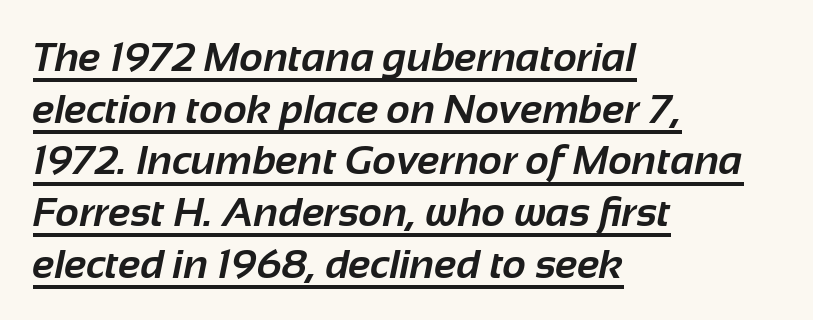
The image shows 41 px bold sans-serif type; set left-aligned, normal line spacing (1.26x), normal letter spacing, underlined; low stroke contrast and a medium x-height.
